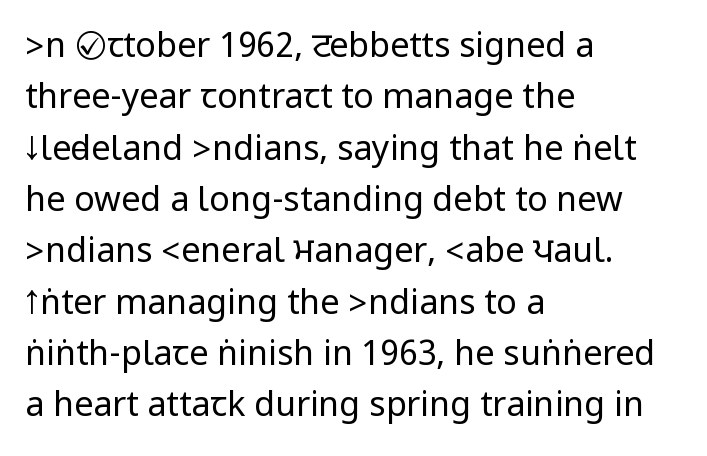
Q: Is the text bold? A: No.
Q: Is the text italic (slanted)? A: No, it is upright.
Q: Is the typeface a serif or a sans-serif typeface? A: Sans-serif.
Q: Is the text underlined? A: No.
Q: How is the paragraph aligned? A: Left-aligned.
Q: Is the spacing between letters normal or unusually wide? A: Normal.
Q: Is the spacing between lines tight, normal or loose? A: Normal.
Q: Width (condensed, normal, or wide)? A: Condensed.
Q: Stroke contrast? A: Low.
